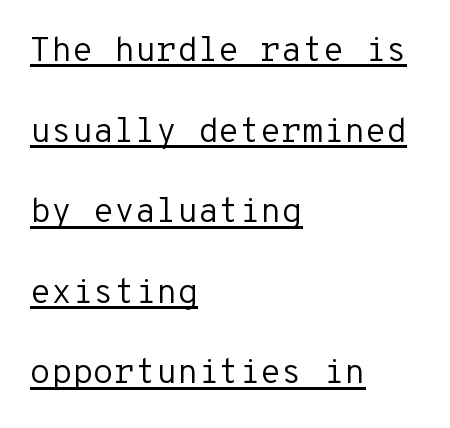
Q: Is the text bold? A: No.
Q: Is the text italic (slanted)? A: No, it is upright.
Q: Is the typeface a serif or a sans-serif typeface? A: Sans-serif.
Q: Is the text underlined? A: Yes.
Q: How is the paragraph aligned? A: Left-aligned.
Q: Is the spacing between letters normal or unusually wide? A: Normal.
Q: Is the spacing between lines tight, normal or loose? A: Loose.
Q: Width (condensed, normal, or wide)? A: Normal.
Q: Stroke contrast? A: Low.
Q: x-height? A: Medium.
Q: Monospaced? A: Yes.
